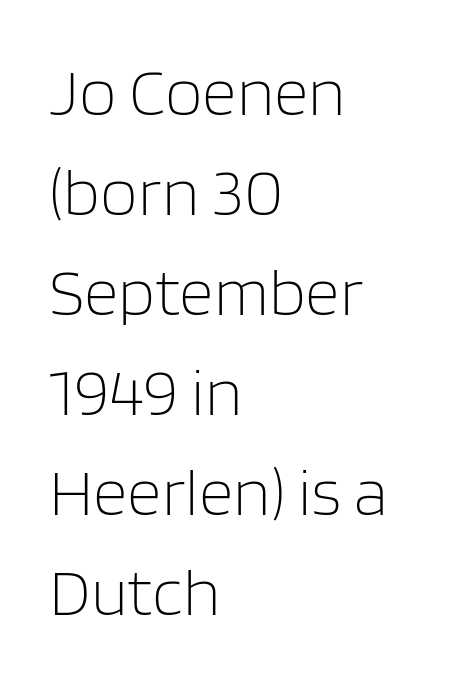
{"serif": "no", "italic": "no", "bold": "no", "weight": "light", "width": "normal", "stroke_contrast": "low", "x_height": "large", "monospaced": "no", "underline": "no", "align": "left", "line_spacing": "normal", "line_spacing_ratio": 1.47, "letter_spacing": "normal", "letter_spacing_em": 0.0, "glyph_px": 68}
